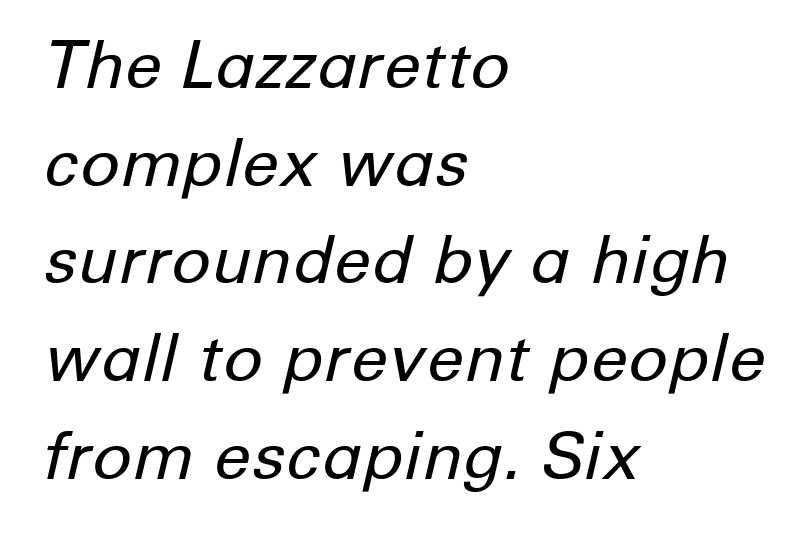
{"italic": "yes", "lean": "right", "slant_degrees": 12, "bold": "no", "weight": "regular", "width": "normal", "stroke_contrast": "low", "x_height": "medium", "monospaced": "no", "underline": "no", "align": "left", "line_spacing": "normal", "line_spacing_ratio": 1.48, "letter_spacing": "normal", "letter_spacing_em": 0.0, "glyph_px": 66}
